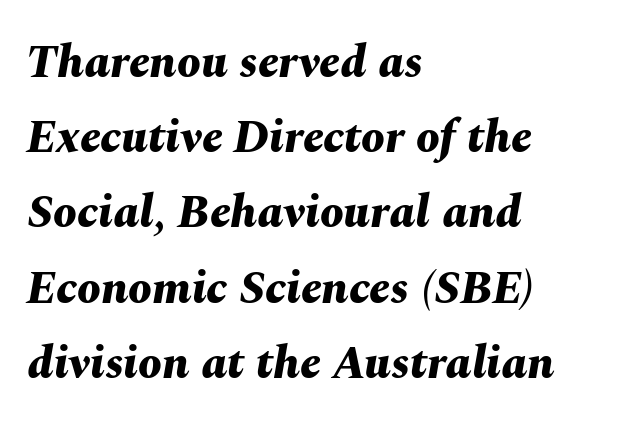
Tracking value appears to be zero — textbook default spacing. Unmarked baselines from the first word to the last. This sample has the flowing, uneven cadence of proportional lettering. Notice how descenders clear the ascenders below comfortably — that's standard leading. It's the slanting kind of type.
